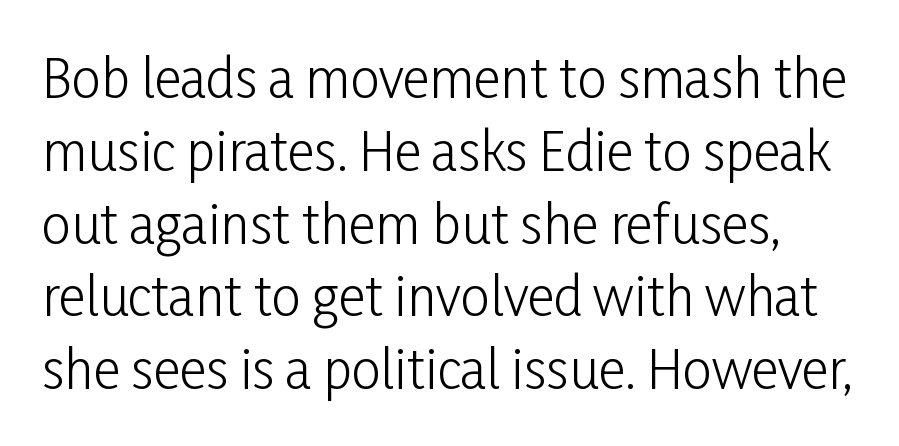
The image shows 52 px light, condensed sans-serif type, upright; set normal line spacing (1.4x), normal letter spacing, not underlined; low stroke contrast and a medium x-height.
